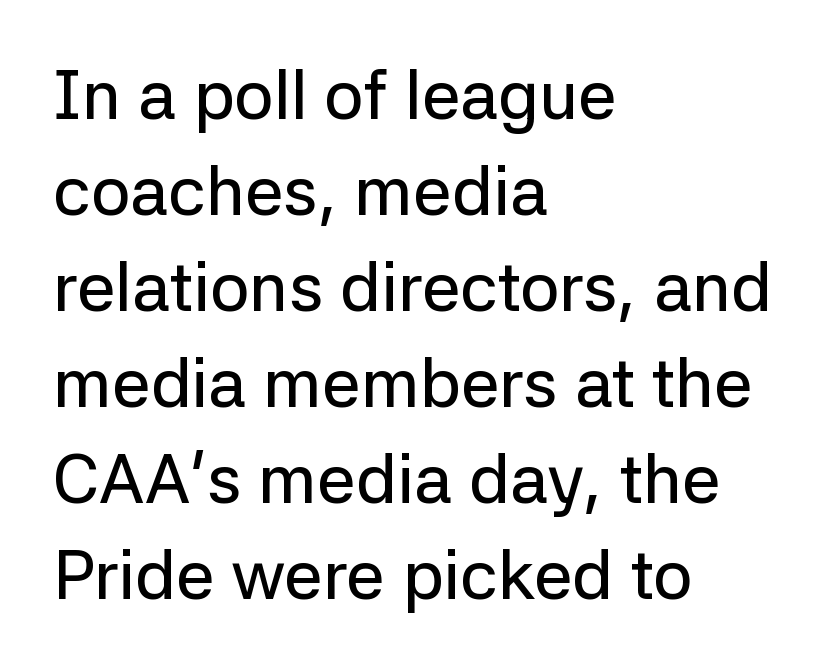
The image shows 69 px sans-serif type, upright; set left-aligned, normal line spacing (1.39x), normal letter spacing, not underlined; low stroke contrast and a medium x-height.
